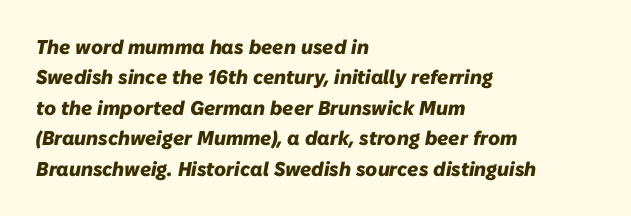
{"italic": "yes", "lean": "right", "slant_degrees": 10, "bold": "yes", "underline": "no", "align": "left", "line_spacing": "normal", "line_spacing_ratio": 1.52, "letter_spacing": "normal", "letter_spacing_em": 0.0, "glyph_px": 20}
